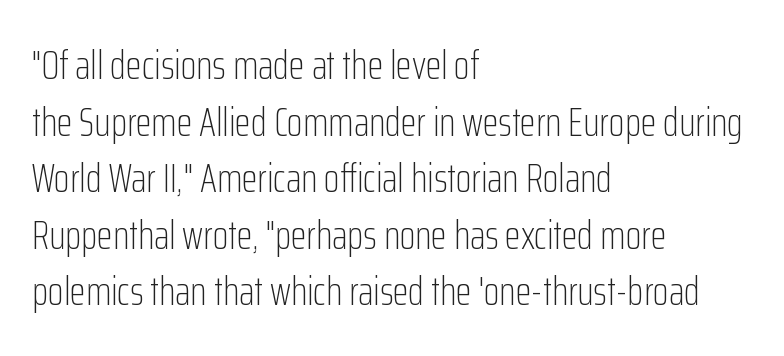
{"serif": "no", "italic": "no", "bold": "no", "weight": "light", "width": "condensed", "stroke_contrast": "low", "x_height": "medium", "monospaced": "no", "underline": "no", "align": "left", "line_spacing": "normal", "line_spacing_ratio": 1.38, "letter_spacing": "normal", "letter_spacing_em": 0.0, "glyph_px": 41}
